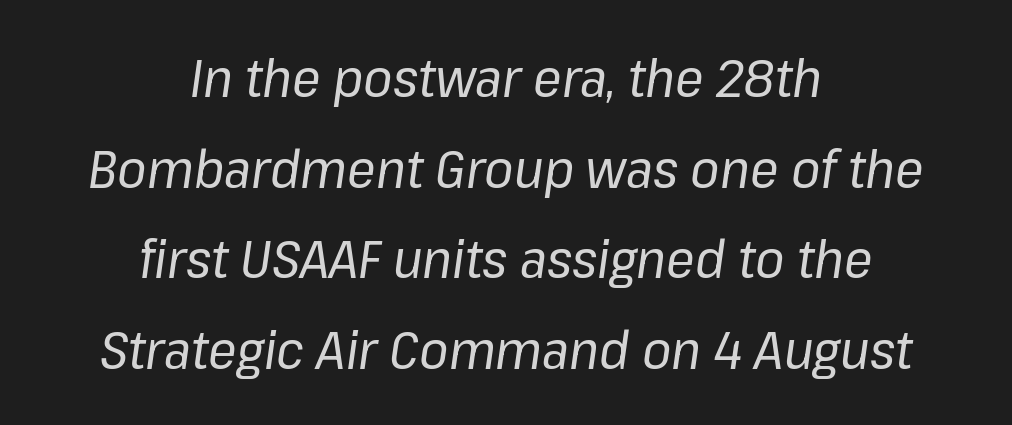
The image shows 53 px regular-weight type, italic (leaning right); set centered, line spacing 1.71x, normal letter spacing, not underlined; low stroke contrast and a medium x-height.
